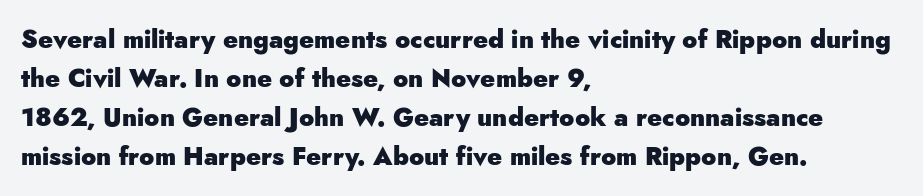
{"italic": "no", "bold": "yes", "underline": "no", "align": "left", "line_spacing": "normal", "line_spacing_ratio": 1.56, "letter_spacing": "normal", "letter_spacing_em": 0.0, "glyph_px": 25}
